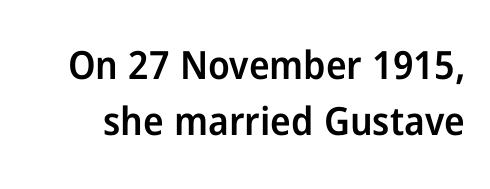
Q: Is the text bold? A: Semi-bold.
Q: Is the text italic (slanted)? A: No, it is upright.
Q: Is the typeface a serif or a sans-serif typeface? A: Sans-serif.
Q: Is the text underlined? A: No.
Q: Is the spacing between letters normal or unusually wide? A: Normal.
Q: Is the spacing between lines tight, normal or loose? A: Normal.
Q: Width (condensed, normal, or wide)? A: Normal.
Q: Stroke contrast? A: Low.
Q: x-height? A: Medium.
Q: Monospaced? A: No.
